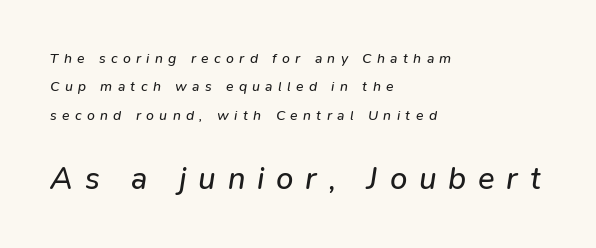
{"italic": "yes", "lean": "right", "slant_degrees": 9, "bold": "no", "weight": "regular", "width": "normal", "stroke_contrast": "low", "x_height": "medium", "monospaced": "no", "underline": "no", "align": "left", "line_spacing": "loose", "line_spacing_ratio": 2.03, "letter_spacing": "wide", "letter_spacing_em": 0.38, "larger_block": "second", "size_ratio": 2.21, "glyph_px": 31}
